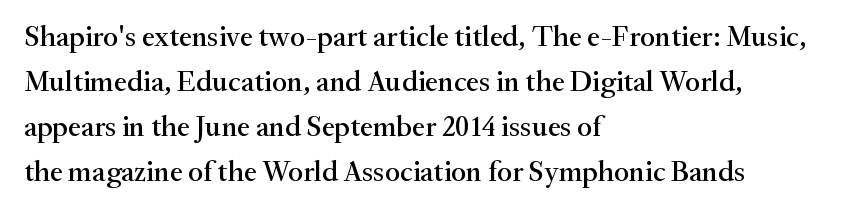
Between one letter and the next there's only the usual sliver of space. The strip under each line holds only bare page. These lines are rendered in a variable-pitch font. Italic: no, the glyphs are upright roman. Line spacing here is normal. The rendering anchors every line to the left-hand side.
